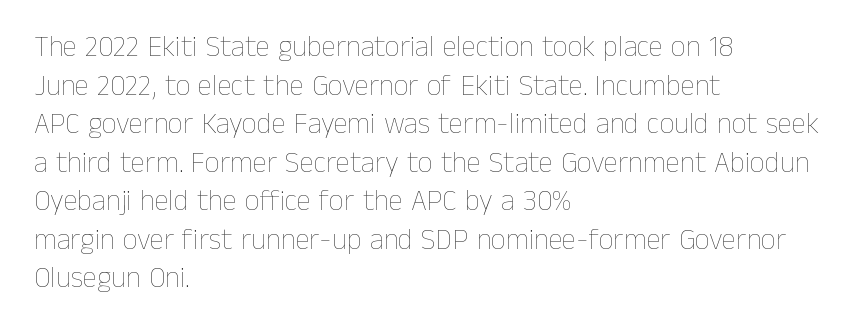
The image shows 29 px thin type, upright; set left-aligned, normal line spacing (1.33x), normal letter spacing, not underlined; low stroke contrast and a medium x-height.
